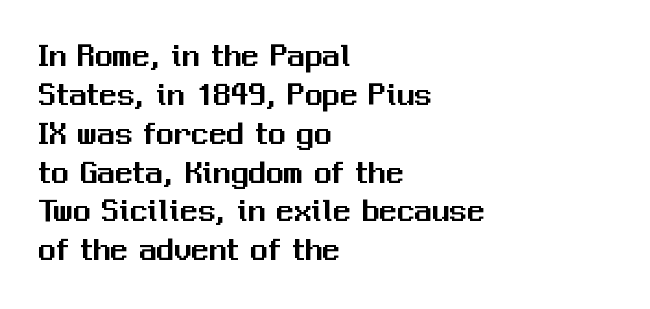
The image shows 35 px sans-serif type, upright; set left-aligned, tight line spacing (1.11x), normal letter spacing, not underlined; medium stroke contrast and a medium x-height.
